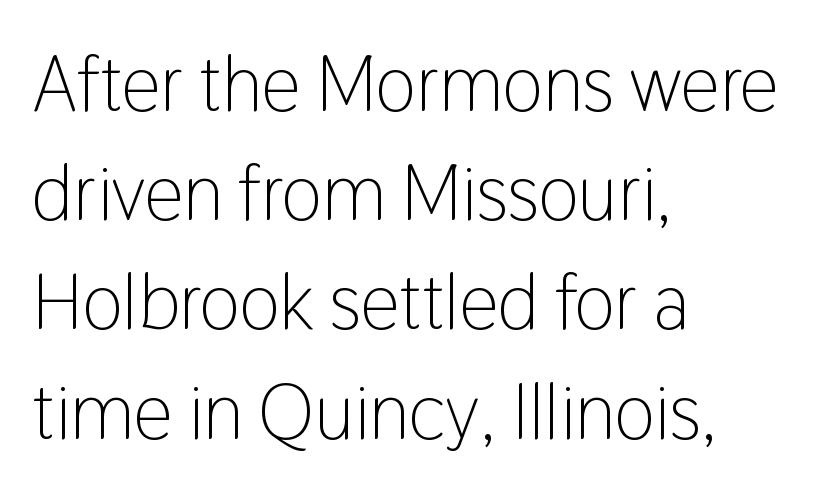
{"serif": "no", "italic": "no", "bold": "no", "weight": "light", "width": "condensed", "stroke_contrast": "low", "x_height": "medium", "monospaced": "no", "underline": "no", "align": "left", "line_spacing": "normal", "line_spacing_ratio": 1.4, "letter_spacing": "normal", "letter_spacing_em": 0.0, "glyph_px": 78}
